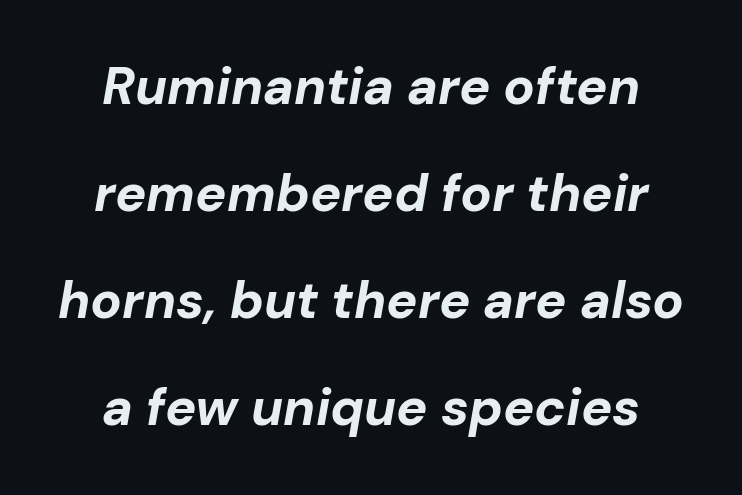
How would I describe the line gaps? Wide and relaxed. Short note: letters normally spaced. A typesetter would mark this as italic. Quick note: underline off. Visually the block forms a symmetrical silhouette, jagged on both flanks. Bold? Absolutely — the strokes are thick and heavy.
